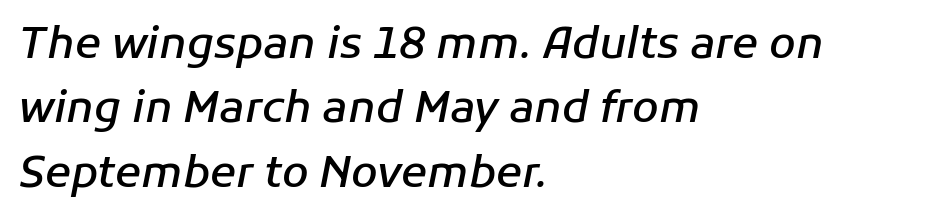
The baseline area is clear. In terms of weight, the rendering is demibold, just under bold. This sample uses an oblique cut, with every glyph tilted off the vertical. Reading down the block, your eye returns to a fixed left position each line. Looks like regular typesetting: each glyph gets only the width it needs. Leading: standard.
